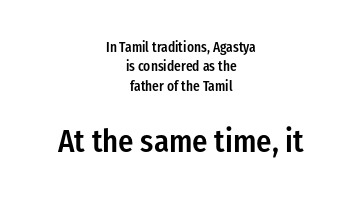
{"serif": "no", "italic": "no", "bold": "semi", "weight": "semibold", "width": "condensed", "stroke_contrast": "low", "x_height": "medium", "monospaced": "no", "underline": "no", "align": "center", "line_spacing": "normal", "line_spacing_ratio": 1.39, "letter_spacing": "normal", "letter_spacing_em": 0.0, "larger_block": "second", "size_ratio": 2.29, "glyph_px": 32}
